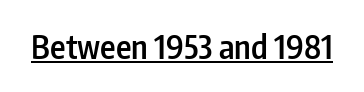
The image shows 33 px semibold, condensed sans-serif type, upright; set normal letter spacing, underlined; low stroke contrast and a medium x-height.
